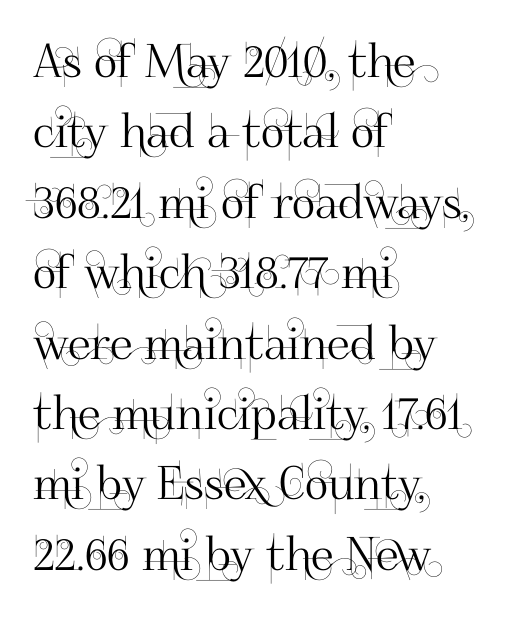
Nothing sits at the stroke ends, so this counts as sans-serif. This sample keeps an unexceptional amount of space between lines. Designer's note — italics off, roman on. Horizontal alignment here is leftward, the default for most running prose.
